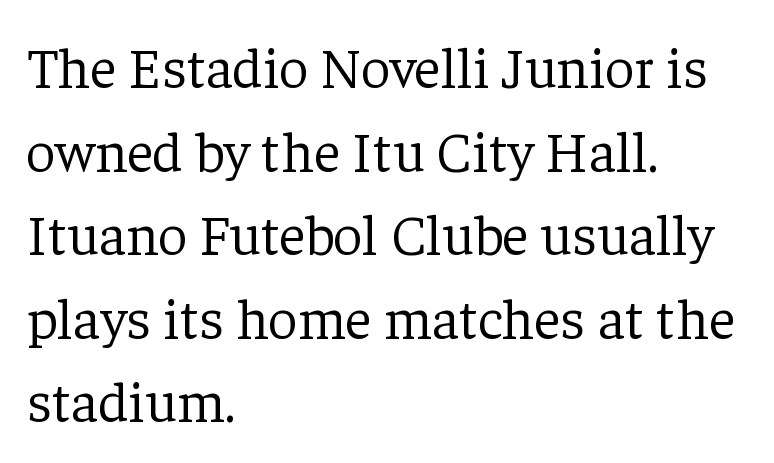
Q: Is the text bold? A: No.
Q: Is the text italic (slanted)? A: No, it is upright.
Q: Is the typeface a serif or a sans-serif typeface? A: Serif.
Q: Is the text underlined? A: No.
Q: How is the paragraph aligned? A: Left-aligned.
Q: Is the spacing between letters normal or unusually wide? A: Normal.
Q: Is the spacing between lines tight, normal or loose? A: Normal.
Q: Width (condensed, normal, or wide)? A: Normal.
Q: Stroke contrast? A: Low.
Q: x-height? A: Medium.
Q: Monospaced? A: No.
